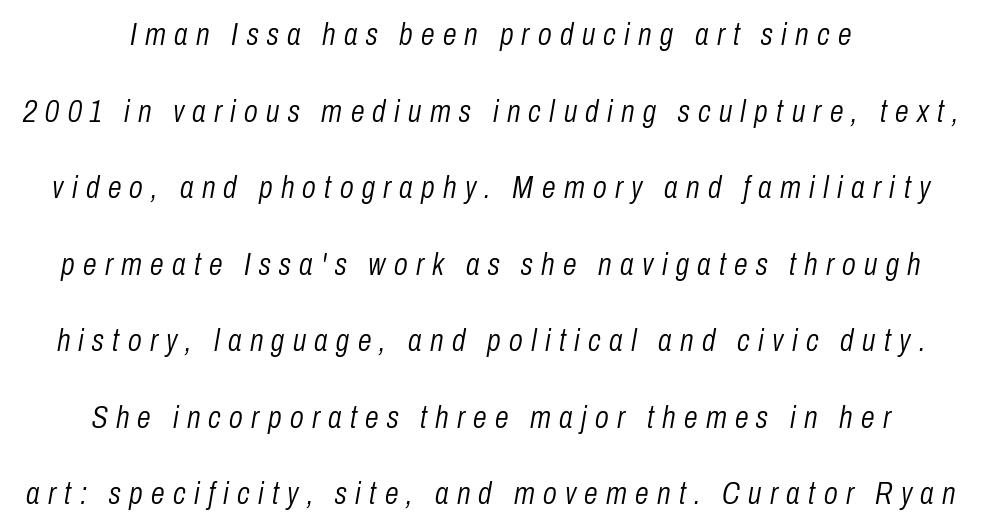
The image shows 31 px light, condensed type, italic (leaning right); set centered, loose line spacing (2.47x), unusually wide letter spacing (+0.27 em), not underlined; low stroke contrast and a medium x-height.
